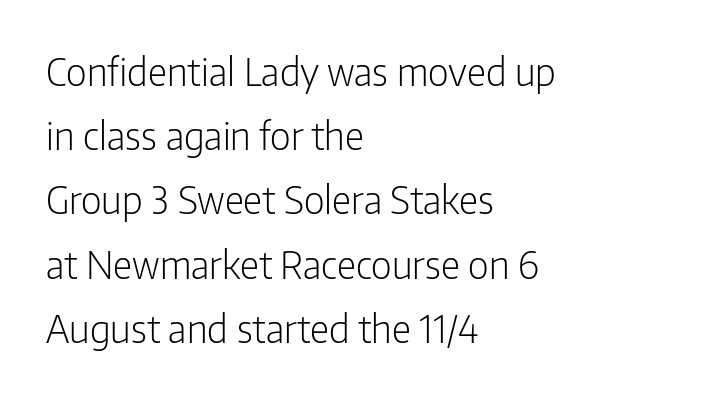
The image shows 38 px light, condensed sans-serif type, upright; set left-aligned, normal line spacing (1.69x), normal letter spacing, not underlined; low stroke contrast and a medium x-height.
